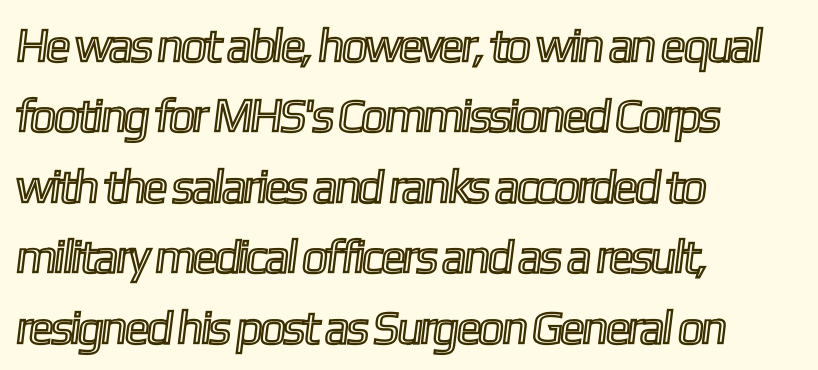
{"width": "condensed", "x_height": "medium", "monospaced": "no", "underline": "no", "align": "left", "line_spacing": "normal", "line_spacing_ratio": 1.5, "letter_spacing": "normal", "letter_spacing_em": 0.0, "glyph_px": 47}
